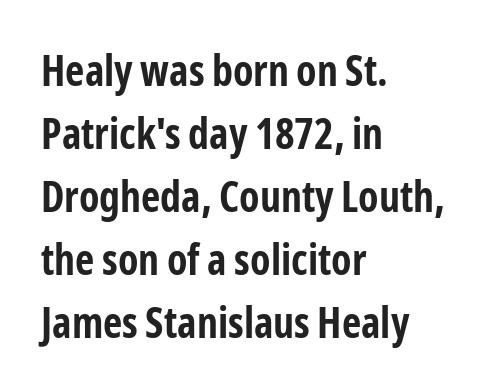
{"serif": "no", "italic": "no", "bold": "yes", "weight": "bold", "width": "condensed", "stroke_contrast": "low", "x_height": "medium", "monospaced": "no", "underline": "no", "align": "left", "line_spacing": "normal", "line_spacing_ratio": 1.5, "letter_spacing": "normal", "letter_spacing_em": 0.0, "glyph_px": 42}
